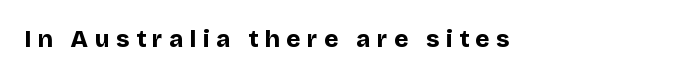
The image shows 24 px bold type, upright; set unusually wide letter spacing (+0.27 em), not underlined.
